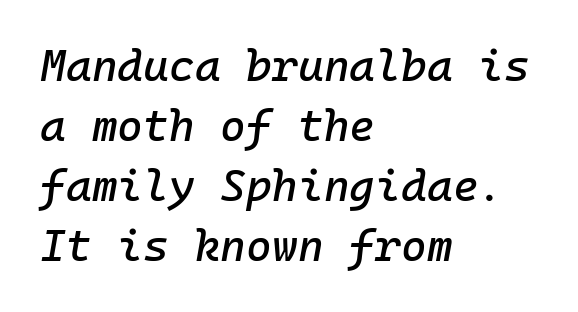
Q: Is the text italic (slanted)? A: Yes, it leans right by about 10 degrees.
Q: Is the text underlined? A: No.
Q: How is the paragraph aligned? A: Left-aligned.
Q: Is the spacing between letters normal or unusually wide? A: Normal.
Q: Is the spacing between lines tight, normal or loose? A: Normal.
Q: Width (condensed, normal, or wide)? A: Normal.
Q: Stroke contrast? A: Low.
Q: x-height? A: Medium.
Q: Monospaced? A: Yes.
